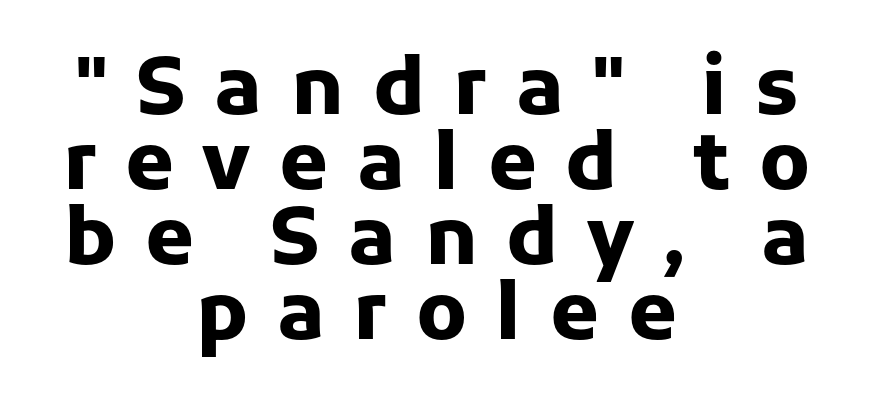
The image shows 79 px heavy sans-serif type, upright; set centered, tight line spacing (0.95x), unusually wide letter spacing (+0.36 em), not underlined; low stroke contrast and a medium x-height.
